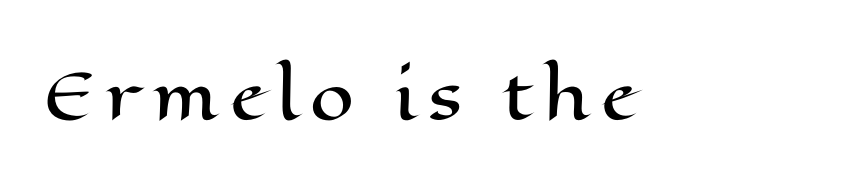
{"italic": "no", "width": "wide", "stroke_contrast": "high", "x_height": "medium", "monospaced": "no", "underline": "no", "glyph_px": 63}
